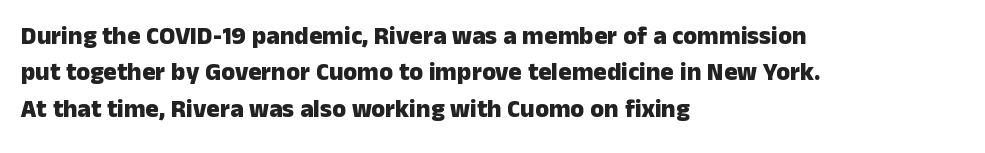
{"italic": "no", "bold": "yes", "underline": "no", "align": "left", "line_spacing": "normal", "line_spacing_ratio": 1.46, "letter_spacing": "normal", "letter_spacing_em": 0.0, "glyph_px": 25}
